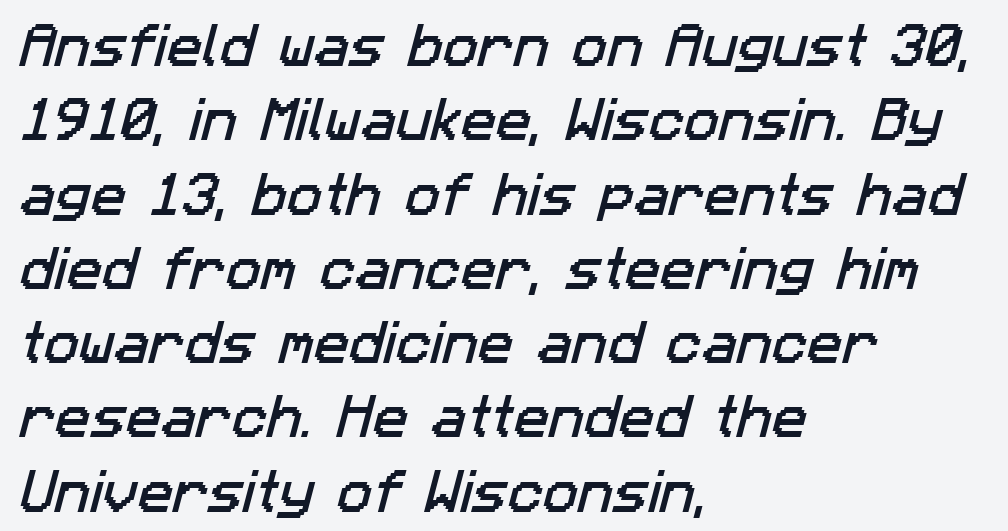
{"serif": "no", "width": "normal", "stroke_contrast": "low", "x_height": "medium", "monospaced": "no", "underline": "no", "align": "left", "line_spacing": "normal", "line_spacing_ratio": 1.58, "letter_spacing": "normal", "letter_spacing_em": 0.0, "glyph_px": 47}
